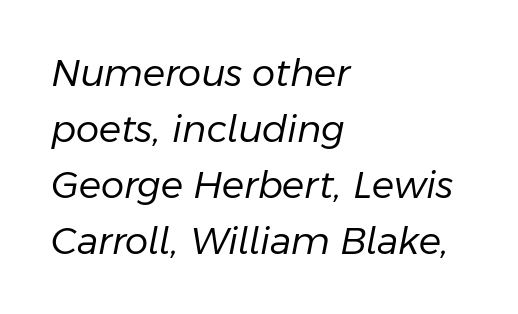
{"italic": "yes", "lean": "right", "slant_degrees": 11, "bold": "no", "weight": "regular", "width": "normal", "stroke_contrast": "low", "x_height": "medium", "monospaced": "no", "underline": "no", "align": "left", "line_spacing": "normal", "line_spacing_ratio": 1.51, "letter_spacing": "normal", "letter_spacing_em": 0.0, "glyph_px": 37}
